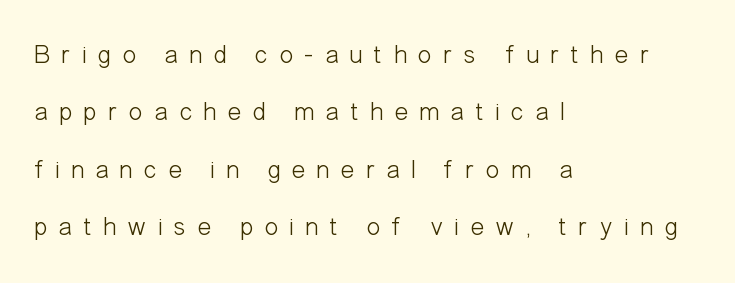
The image shows 26 px text type, upright; set left-aligned, loose line spacing (2.21x), unusually wide letter spacing (+0.43 em), not underlined.
